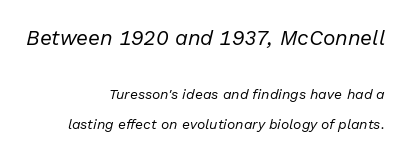
The image shows 21 px text type, italic (leaning right); set right-aligned, loose line spacing (2.16x), normal letter spacing, not underlined; the first (top) block is 1.5x larger.
